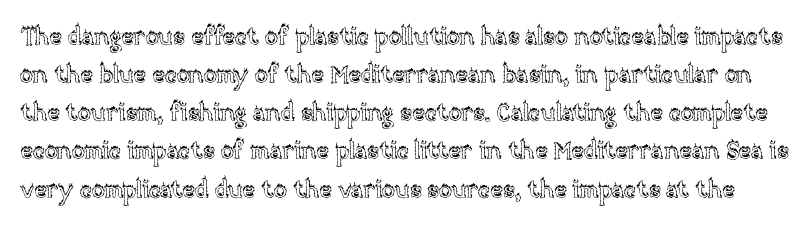
Q: Is the text italic (slanted)? A: No, it is upright.
Q: Is the text underlined? A: No.
Q: Is the spacing between letters normal or unusually wide? A: Normal.
Q: Is the spacing between lines tight, normal or loose? A: Normal.
